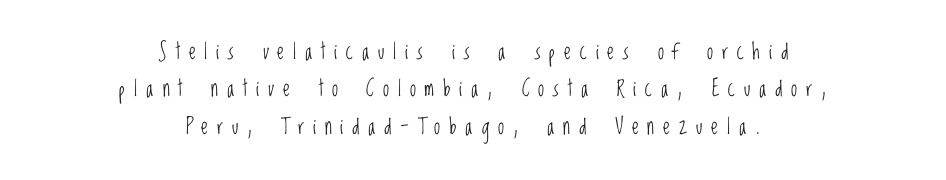
The image shows 22 px text type, upright; set centered, normal line spacing (1.7x), unusually wide letter spacing (+0.4 em), not underlined.
